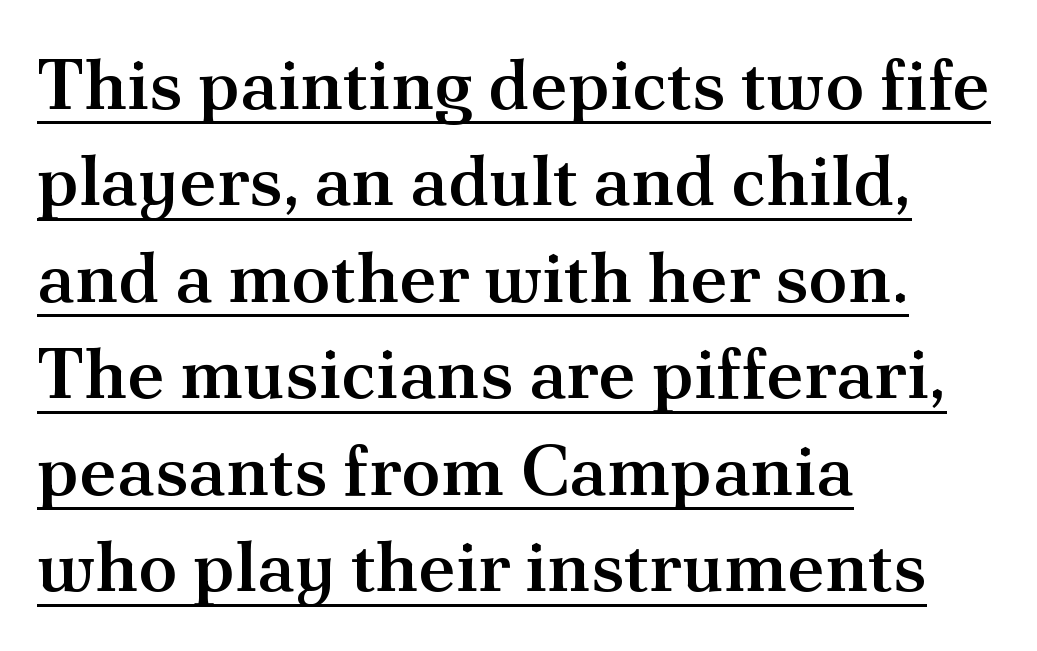
Quick note: not italic, upright. A typesetter would label this face a serif. Students, observe the line beneath the letters — that is underlining. Looks like regular typesetting: each glyph gets only the width it needs. Whoever set this chose a conventional vertical rhythm. The strokes are fattened partway — semibold, not bold.
